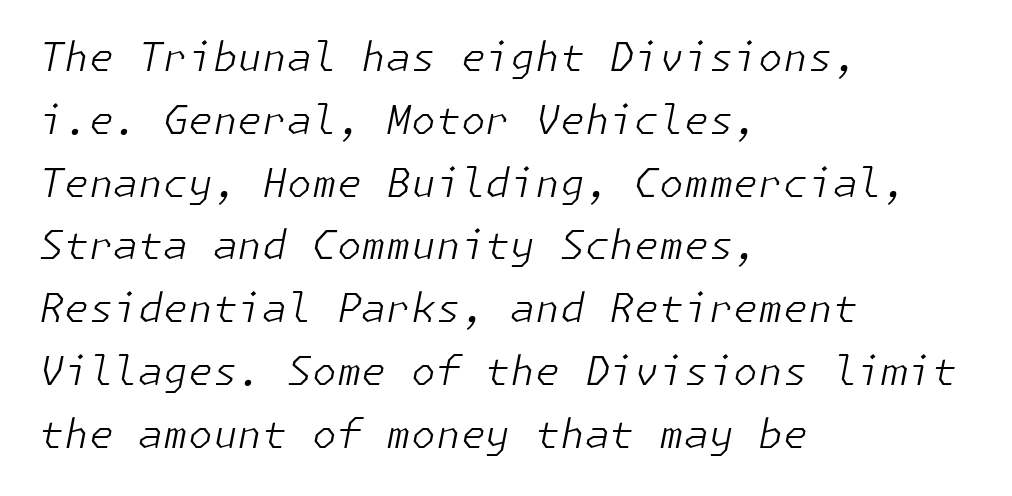
{"italic": "yes", "lean": "right", "slant_degrees": 11, "bold": "no", "weight": "light", "width": "normal", "stroke_contrast": "low", "x_height": "medium", "underline": "no", "align": "left", "line_spacing": "normal", "line_spacing_ratio": 1.57, "letter_spacing": "normal", "letter_spacing_em": 0.0, "glyph_px": 40}
